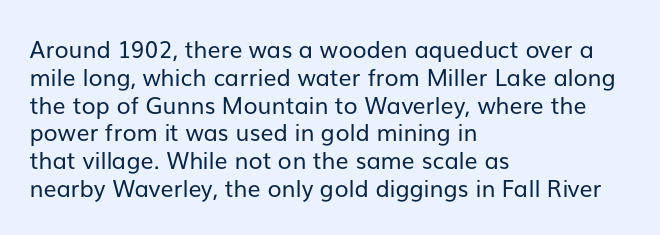
The image shows 23 px text type, upright; set left-aligned, line spacing 1.21x, normal letter spacing, not underlined.
